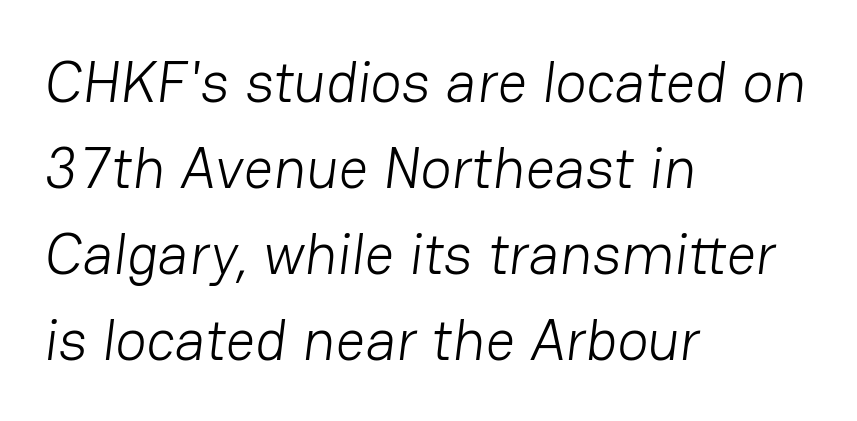
{"serif": "no", "bold": "no", "weight": "light", "width": "normal", "stroke_contrast": "low", "x_height": "medium", "monospaced": "no", "underline": "no", "align": "left", "line_spacing": "normal", "line_spacing_ratio": 1.48, "letter_spacing": "normal", "letter_spacing_em": 0.0, "glyph_px": 58}
